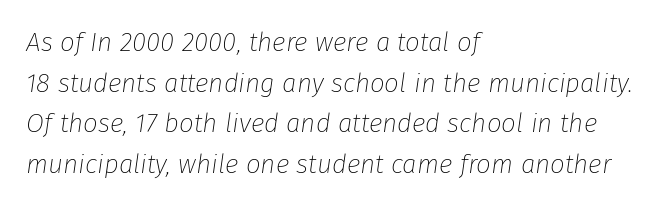
Each new line begins a customary step beneath the previous one. Lines of text with bare space underneath. Between one letter and the next there's only the usual sliver of space. Looking at the ascenders, they clearly lean. The weight would be labelled regular, book, light, or lighter still. Line beginnings align vertically; line endings do not.
